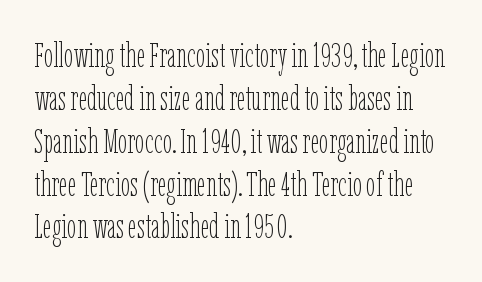
Q: Is the text bold? A: No.
Q: Is the text italic (slanted)? A: No, it is upright.
Q: Is the text underlined? A: No.
Q: How is the paragraph aligned? A: Left-aligned.
Q: Is the spacing between letters normal or unusually wide? A: Normal.
Q: Is the spacing between lines tight, normal or loose? A: Normal.
Q: Width (condensed, normal, or wide)? A: Condensed.
Q: Stroke contrast? A: Low.
Q: x-height? A: Medium.
Q: Monospaced? A: No.
